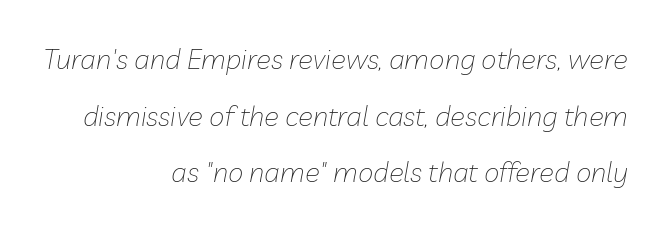
{"italic": "yes", "lean": "right", "slant_degrees": 10, "bold": "no", "weight": "thin", "width": "normal", "stroke_contrast": "low", "x_height": "medium", "monospaced": "no", "underline": "no", "align": "right", "line_spacing": "loose", "line_spacing_ratio": 2.02, "letter_spacing": "normal", "letter_spacing_em": 0.0, "glyph_px": 28}
